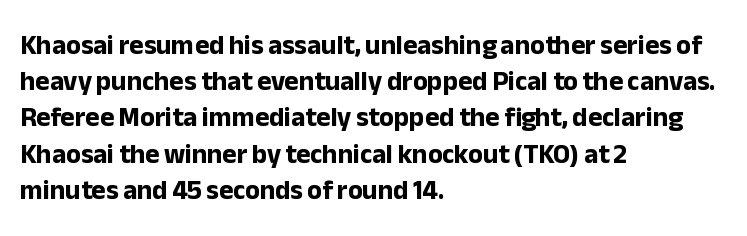
Q: Is the text bold? A: Yes.
Q: Is the text italic (slanted)? A: No, it is upright.
Q: Is the text underlined? A: No.
Q: How is the paragraph aligned? A: Left-aligned.
Q: Is the spacing between letters normal or unusually wide? A: Normal.
Q: Is the spacing between lines tight, normal or loose? A: Normal.
